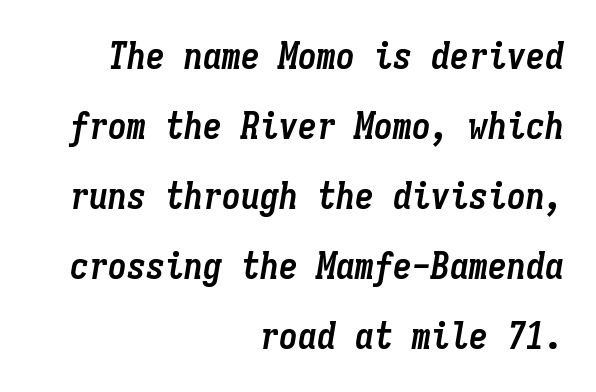
{"italic": "yes", "lean": "right", "slant_degrees": 9, "bold": "yes", "weight": "semibold", "width": "condensed", "stroke_contrast": "low", "x_height": "medium", "monospaced": "yes", "underline": "no", "align": "right", "line_spacing_ratio": 1.84, "letter_spacing": "normal", "letter_spacing_em": 0.0, "glyph_px": 38}
